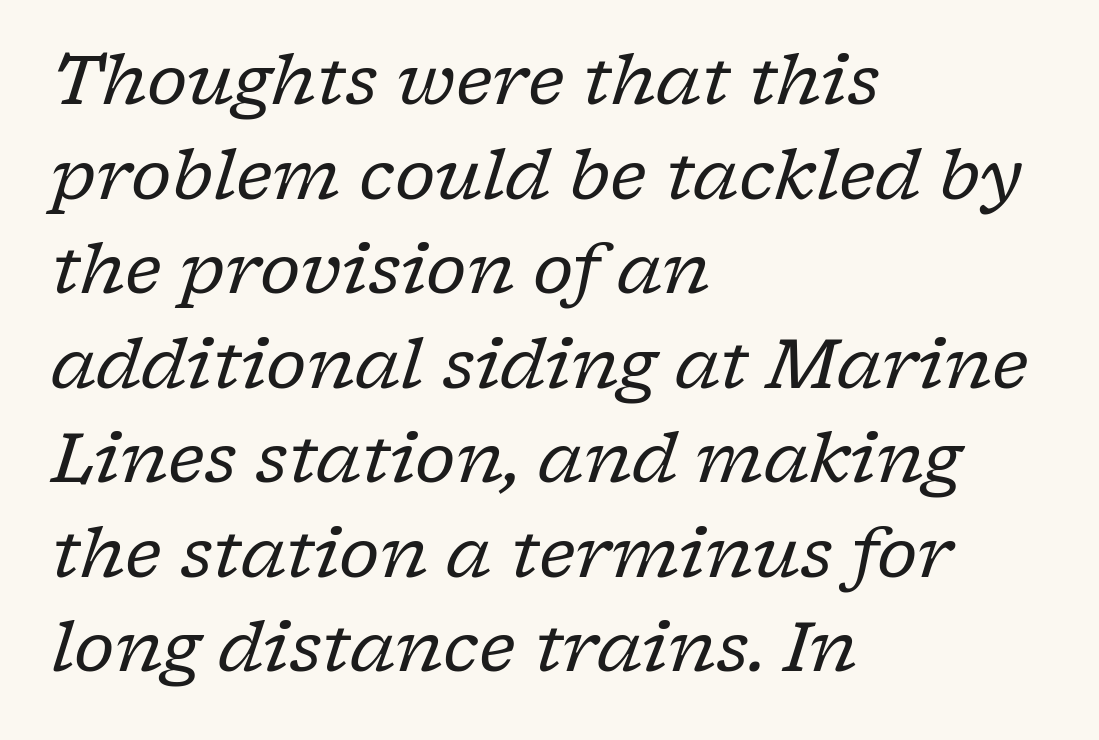
Q: Is the text bold? A: No.
Q: Is the text italic (slanted)? A: Yes, it leans right by about 17 degrees.
Q: Is the typeface a serif or a sans-serif typeface? A: Serif.
Q: Is the text underlined? A: No.
Q: How is the paragraph aligned? A: Left-aligned.
Q: Is the spacing between letters normal or unusually wide? A: Normal.
Q: Is the spacing between lines tight, normal or loose? A: Normal.
Q: Width (condensed, normal, or wide)? A: Normal.
Q: Stroke contrast? A: Low.
Q: x-height? A: Medium.
Q: Monospaced? A: No.
